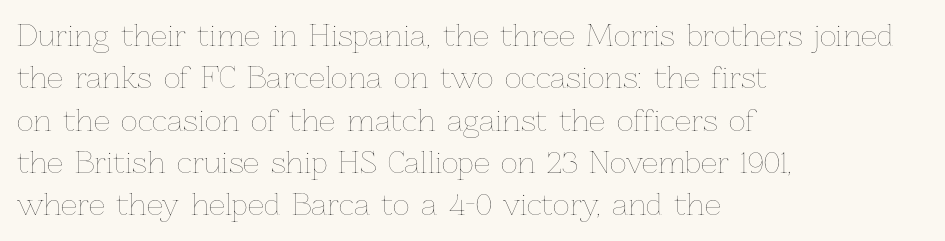
{"italic": "no", "bold": "no", "weight": "thin", "width": "normal", "stroke_contrast": "low", "x_height": "medium", "monospaced": "no", "underline": "no", "align": "left", "line_spacing": "normal", "line_spacing_ratio": 1.46, "letter_spacing": "normal", "letter_spacing_em": 0.0, "glyph_px": 29}
